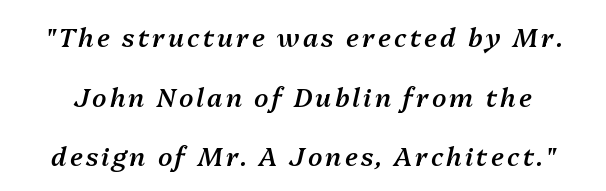
{"italic": "yes", "lean": "right", "slant_degrees": 13, "bold": "semi", "underline": "no", "line_spacing": "loose", "line_spacing_ratio": 2.29, "glyph_px": 26}
